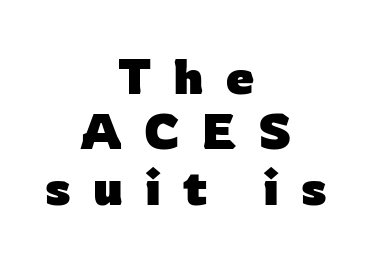
Q: Is the text bold? A: Yes.
Q: Is the text italic (slanted)? A: No, it is upright.
Q: Is the typeface a serif or a sans-serif typeface? A: Sans-serif.
Q: Is the text underlined? A: No.
Q: How is the paragraph aligned? A: Centered.
Q: Is the spacing between letters normal or unusually wide? A: Unusually wide.
Q: Is the spacing between lines tight, normal or loose? A: Tight.
Q: Width (condensed, normal, or wide)? A: Normal.
Q: Stroke contrast? A: Low.
Q: x-height? A: Medium.
Q: Monospaced? A: No.
